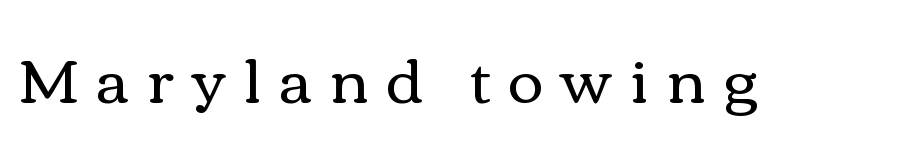
{"italic": "no", "bold": "no", "weight": "regular", "width": "wide", "x_height": "medium", "monospaced": "no", "underline": "no", "letter_spacing": "wide", "letter_spacing_em": 0.29, "glyph_px": 61}
